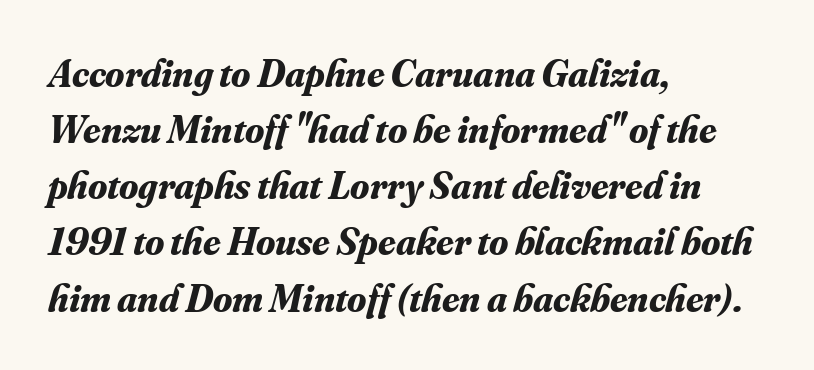
The image shows 39 px bold serif type, italic (leaning right); set left-aligned, normal line spacing (1.44x), normal letter spacing, not underlined; medium stroke contrast and a small x-height.
